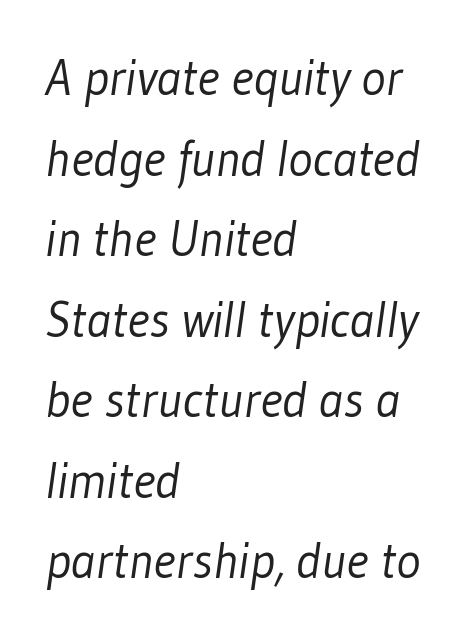
{"serif": "no", "bold": "no", "weight": "light", "width": "condensed", "stroke_contrast": "low", "x_height": "medium", "monospaced": "no", "underline": "no", "align": "left", "line_spacing": "normal", "line_spacing_ratio": 1.58, "letter_spacing": "normal", "letter_spacing_em": 0.0, "glyph_px": 51}
